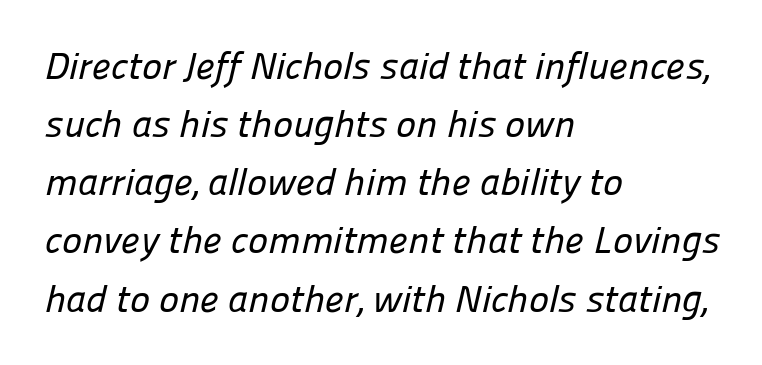
The image shows 38 px sans-serif type; set left-aligned, normal line spacing (1.53x), normal letter spacing, not underlined; low stroke contrast and a medium x-height.
